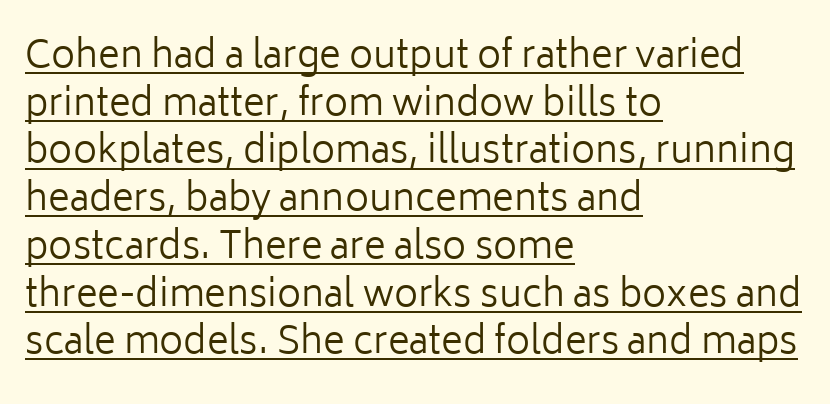
Somebody hit Ctrl+U on this one — the words are underlined. What stands out about the letter spacing? Nothing — it is the standard amount. Nothing heavy about these letters — not bold at all. Upright lettering throughout.
